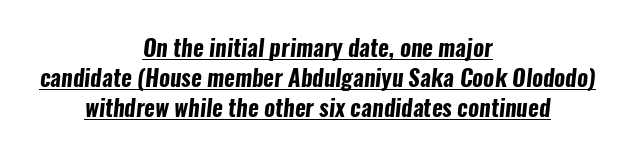
{"bold": "yes", "underline": "yes", "align": "center", "line_spacing": "normal", "line_spacing_ratio": 1.3, "letter_spacing": "normal", "letter_spacing_em": 0.0, "glyph_px": 23}
